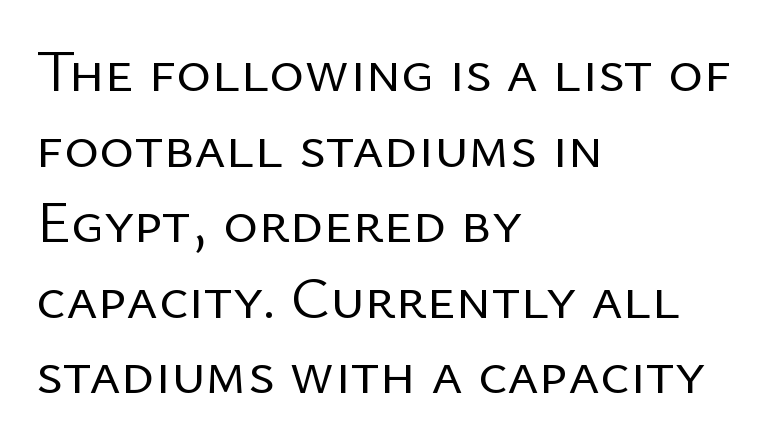
The image shows 60 px regular-weight sans-serif type, upright; set left-aligned, normal line spacing (1.26x), normal letter spacing, not underlined; low stroke contrast and a medium x-height.
